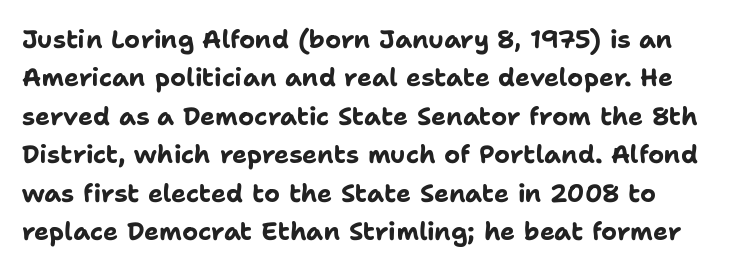
{"italic": "no", "bold": "yes", "underline": "no", "align": "left", "line_spacing": "normal", "line_spacing_ratio": 1.54, "letter_spacing": "normal", "letter_spacing_em": 0.0, "glyph_px": 25}
